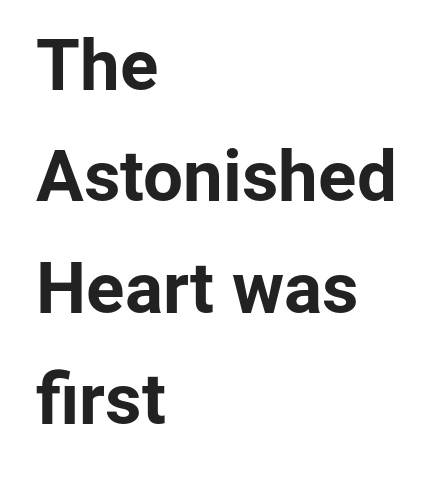
A bare baseline throughout the passage. This rendering uses left alignment, leaving the right contour irregular. A typesetter would call this proportional, since set widths differ per character. The horizontal fit of the characters is conventional and even. Posture: upright roman.
